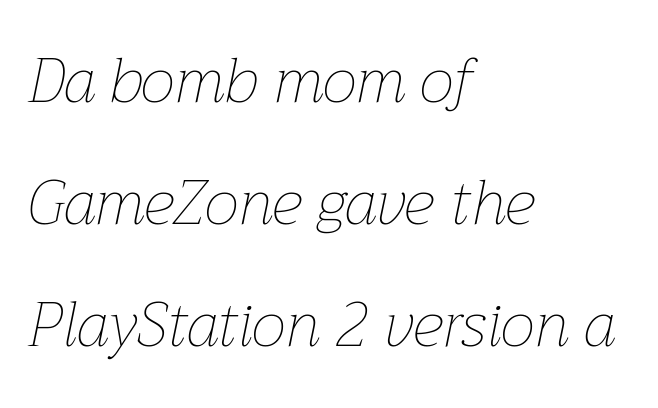
Q: Is the text bold? A: No.
Q: Is the text italic (slanted)? A: Yes, it leans right by about 12 degrees.
Q: Is the text underlined? A: No.
Q: How is the paragraph aligned? A: Left-aligned.
Q: Is the spacing between letters normal or unusually wide? A: Normal.
Q: Is the spacing between lines tight, normal or loose? A: Loose.
Q: Width (condensed, normal, or wide)? A: Normal.
Q: Stroke contrast? A: Low.
Q: x-height? A: Medium.
Q: Monospaced? A: No.
